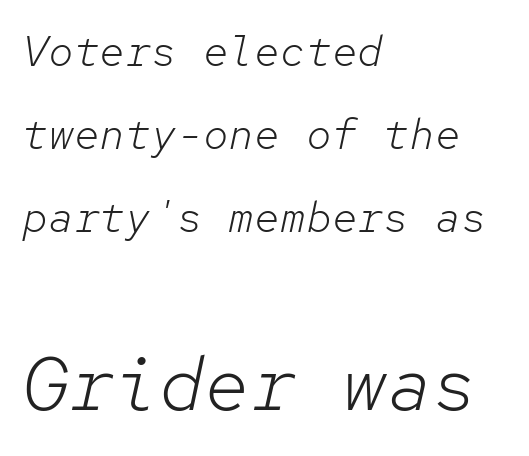
The image shows 76 px light type, italic (leaning right), monospaced; set left-aligned, loose line spacing (1.93x), normal letter spacing, not underlined; the second (bottom) block is 1.77x larger; low stroke contrast and a medium x-height.
